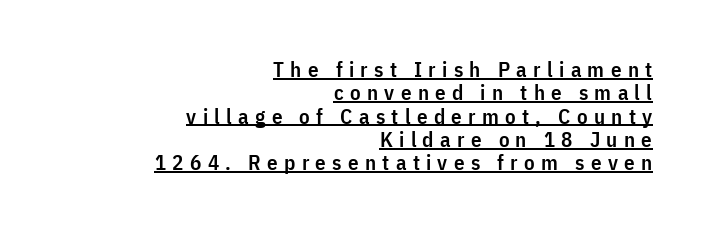
All the whitespace from short lines collects on the left. A baseline rule has been typeset under these characters. Line spacing here is tight. These words are printed semibold, heavier than regular yet not bold.
